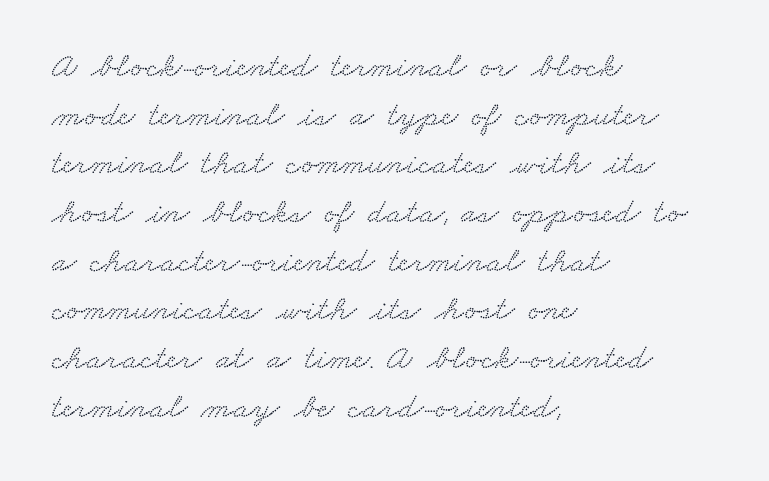
Line beginnings align vertically; line endings do not. Is this a fixed-width face? No — the glyphs have proportional, varying widths. Regarding leading, the lines here are spaced in the standard way. A bare baseline throughout the passage.
